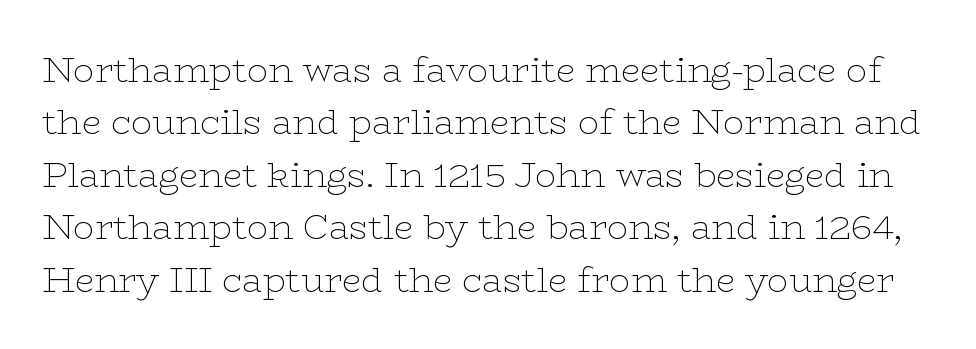
In terms of posture, this sample is upright. The typesetting does not lean heavy: it is not bold. The type is set solid horizontally, with unmodified tracking. Are there feet on the stems? There are — it's a serif. The designer left line spacing at the default.
